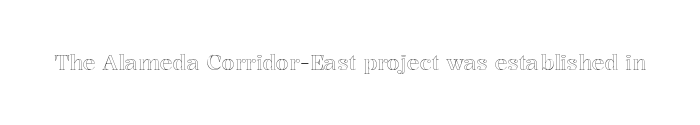
The image shows 21 px text type, upright; set normal letter spacing, not underlined.
